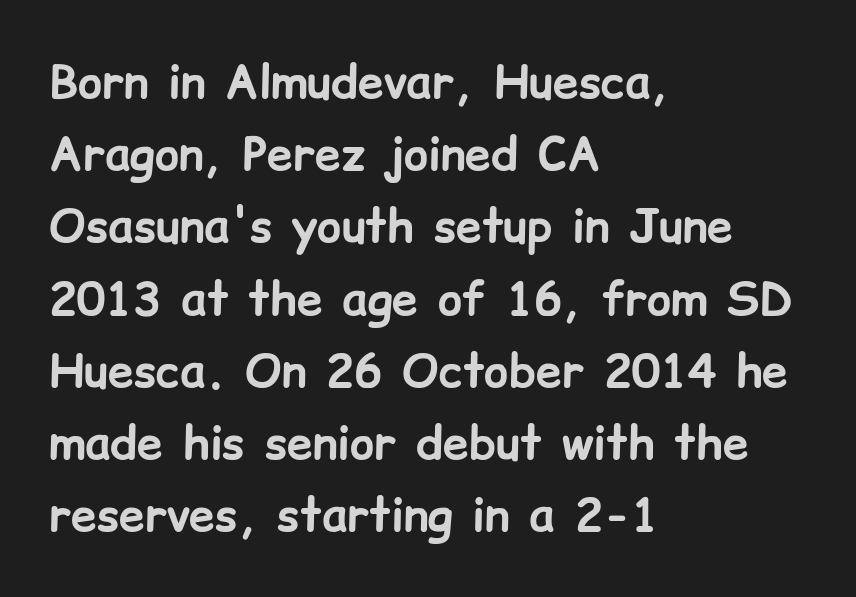
The image shows 46 px bold sans-serif type, upright; set left-aligned, normal line spacing (1.57x), normal letter spacing, not underlined; low stroke contrast and a medium x-height.
